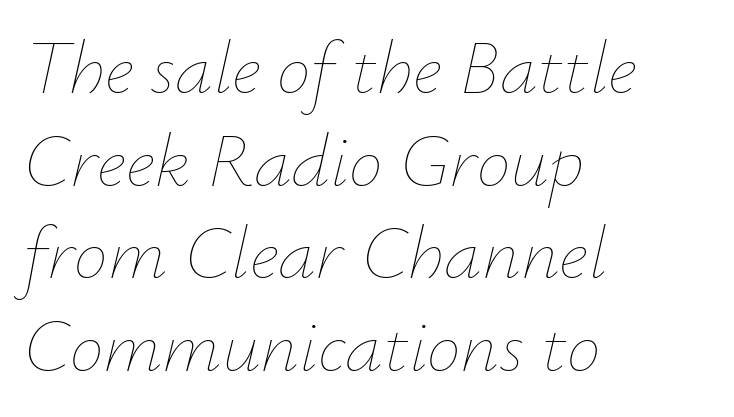
{"italic": "yes", "lean": "right", "slant_degrees": 12, "bold": "no", "weight": "thin", "width": "normal", "stroke_contrast": "low", "x_height": "small", "monospaced": "no", "underline": "no", "align": "left", "line_spacing_ratio": 1.22, "letter_spacing": "normal", "letter_spacing_em": 0.0, "glyph_px": 76}
